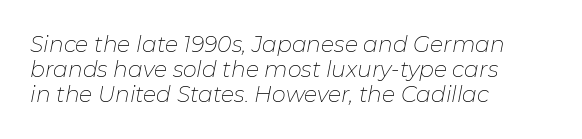
Q: Is the text bold? A: No.
Q: Is the text italic (slanted)? A: Yes, it leans right by about 11 degrees.
Q: Is the text underlined? A: No.
Q: How is the paragraph aligned? A: Left-aligned.
Q: Is the spacing between letters normal or unusually wide? A: Normal.
Q: Is the spacing between lines tight, normal or loose? A: Tight.
